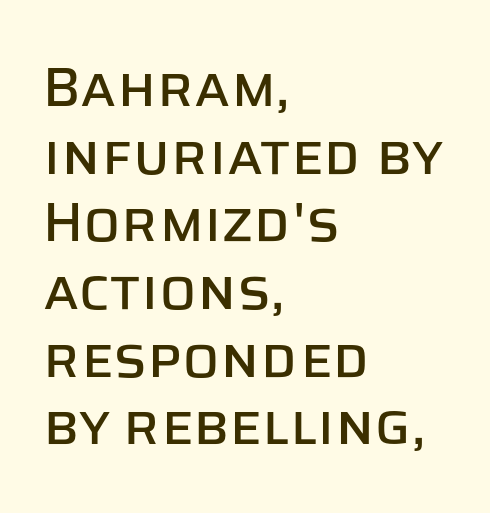
One-word summary of the alignment: left. Nope, not italic — everything's standing straight. The rendering keeps characters at their native spacing. Spacing verdict: proportional, widths tailored to each character. Honestly, there is no underline to notice here at all.
